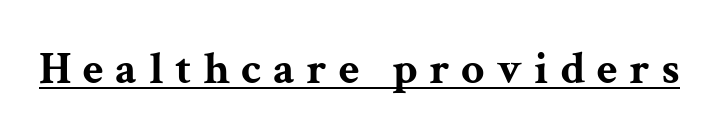
{"serif": "yes", "italic": "no", "bold": "yes", "weight": "bold", "width": "wide", "stroke_contrast": "medium", "x_height": "medium", "monospaced": "no", "underline": "yes", "letter_spacing": "wide", "letter_spacing_em": 0.25, "glyph_px": 46}
